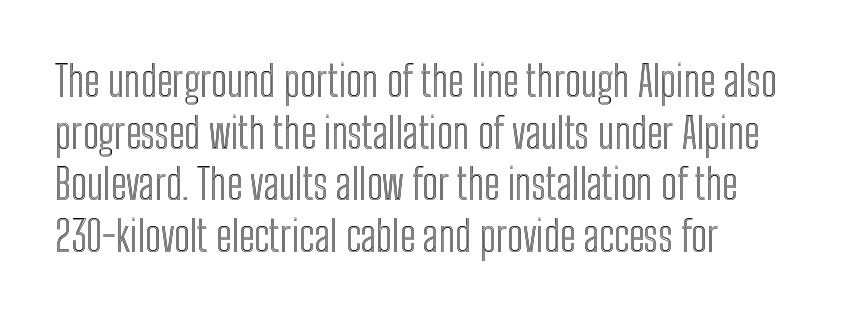
The image shows 42 px condensed type, upright; set line spacing 1.23x, normal letter spacing, not underlined; a medium x-height.
